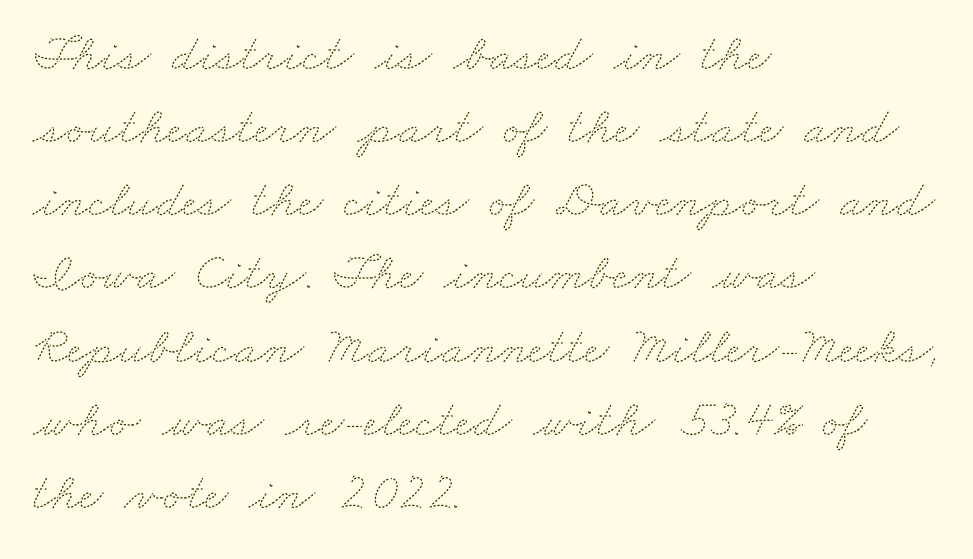
{"bold": "no", "weight": "thin", "width": "wide", "stroke_contrast": "medium", "x_height": "small", "monospaced": "no", "underline": "no", "align": "left", "line_spacing": "normal", "line_spacing_ratio": 1.38, "letter_spacing": "normal", "letter_spacing_em": 0.0, "glyph_px": 53}
